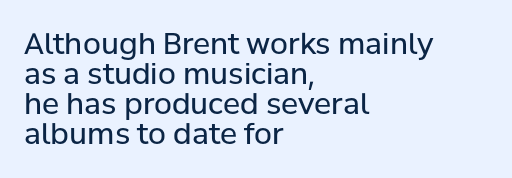
The image shows 29 px regular-weight sans-serif type, upright; set left-aligned, tight line spacing (1.04x), normal letter spacing, not underlined; low stroke contrast and a medium x-height.
